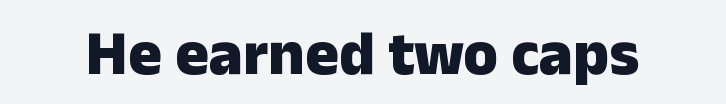
Q: Is the text bold? A: Yes.
Q: Is the text italic (slanted)? A: No, it is upright.
Q: Is the typeface a serif or a sans-serif typeface? A: Sans-serif.
Q: Is the text underlined? A: No.
Q: Is the spacing between letters normal or unusually wide? A: Normal.
Q: Width (condensed, normal, or wide)? A: Normal.
Q: Stroke contrast? A: Low.
Q: x-height? A: Medium.
Q: Monospaced? A: No.
